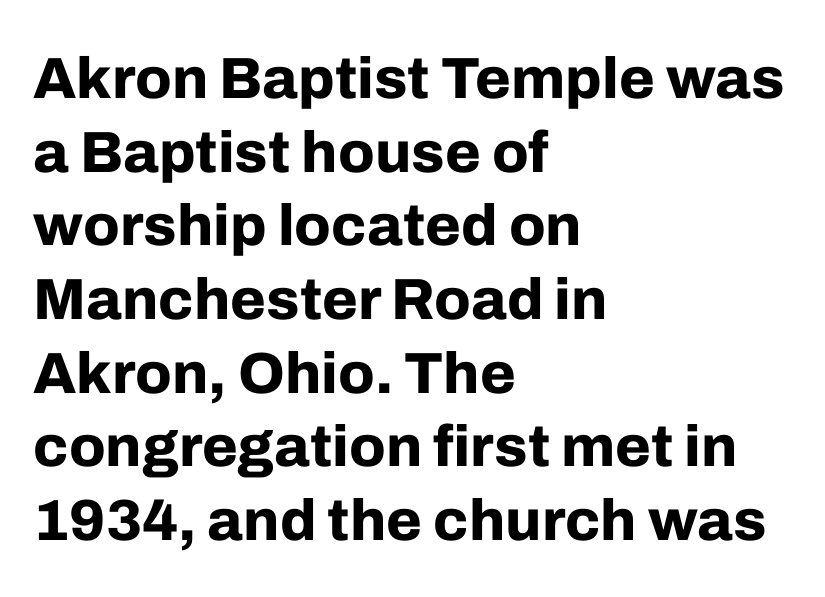
{"serif": "no", "italic": "no", "bold": "yes", "weight": "bold", "width": "normal", "stroke_contrast": "low", "x_height": "medium", "monospaced": "no", "underline": "no", "align": "left", "line_spacing": "normal", "line_spacing_ratio": 1.27, "letter_spacing": "normal", "letter_spacing_em": 0.0, "glyph_px": 58}
